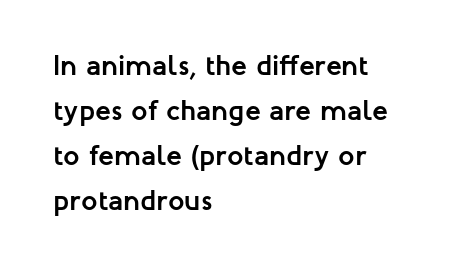
Q: Is the text bold? A: Yes.
Q: Is the text italic (slanted)? A: No, it is upright.
Q: Is the typeface a serif or a sans-serif typeface? A: Sans-serif.
Q: Is the text underlined? A: No.
Q: How is the paragraph aligned? A: Left-aligned.
Q: Is the spacing between letters normal or unusually wide? A: Normal.
Q: Is the spacing between lines tight, normal or loose? A: Normal.
Q: Width (condensed, normal, or wide)? A: Normal.
Q: Stroke contrast? A: Low.
Q: x-height? A: Medium.
Q: Monospaced? A: No.
